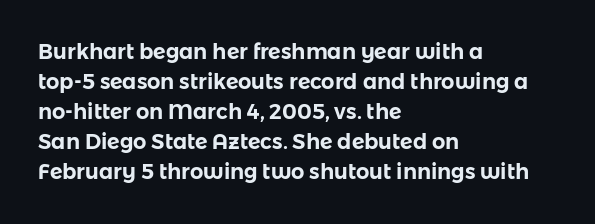
{"italic": "no", "underline": "no", "align": "left", "line_spacing": "normal", "line_spacing_ratio": 1.43, "letter_spacing": "normal", "letter_spacing_em": 0.0, "glyph_px": 21}
